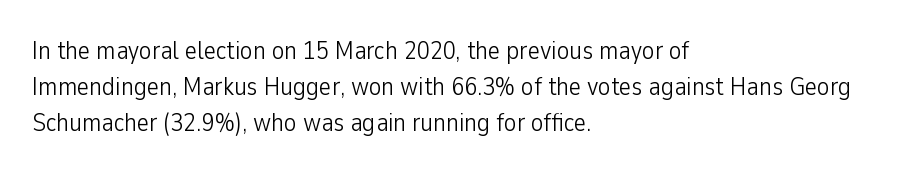
{"italic": "no", "bold": "no", "underline": "no", "align": "left", "line_spacing": "normal", "line_spacing_ratio": 1.38, "letter_spacing": "normal", "letter_spacing_em": 0.0, "glyph_px": 26}
